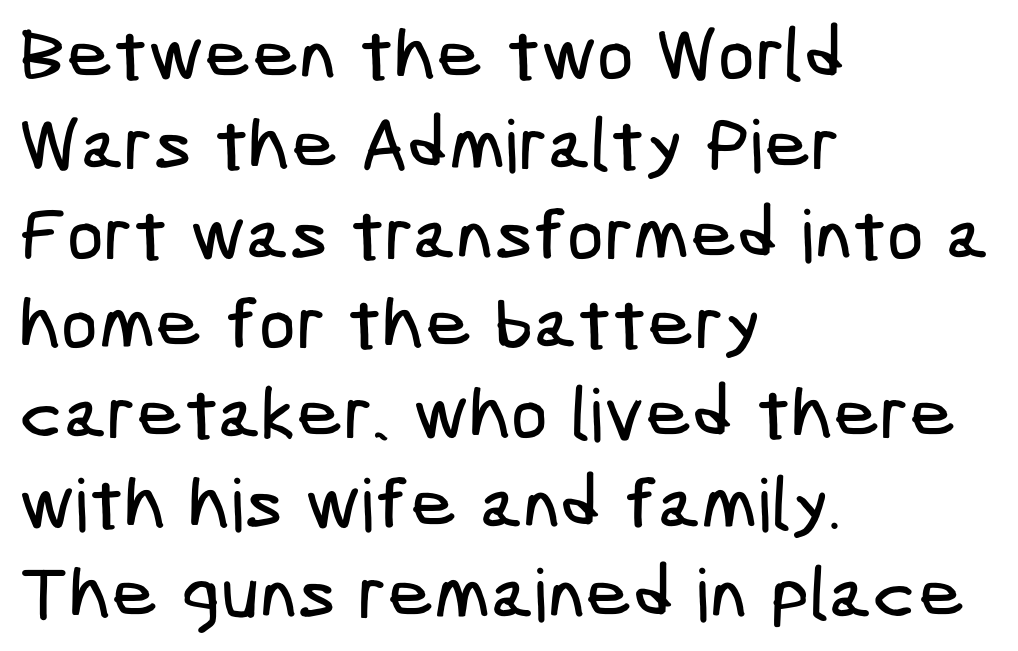
The image shows 73 px condensed sans-serif type; set left-aligned, line spacing 1.23x, normal letter spacing, not underlined; low stroke contrast and a medium x-height.
